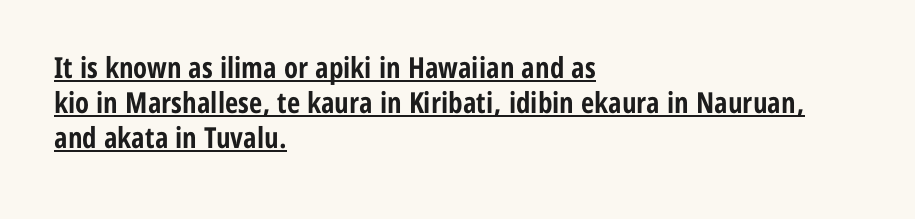
The image shows 29 px bold, condensed sans-serif type, upright; set left-aligned, line spacing 1.21x, normal letter spacing, underlined; low stroke contrast and a medium x-height.
